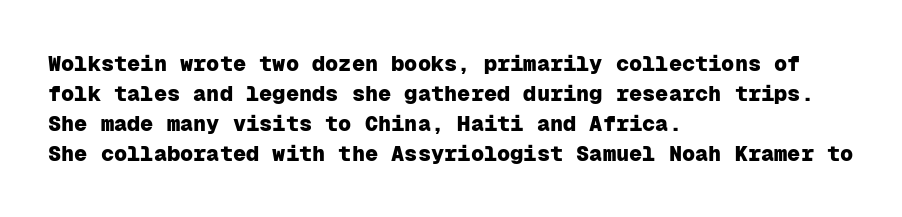
The paragraph shown leans on its left margin. This block has exactly the height ordinary leading produces. Italic: no, the glyphs are upright roman. The baseline area is clear.
